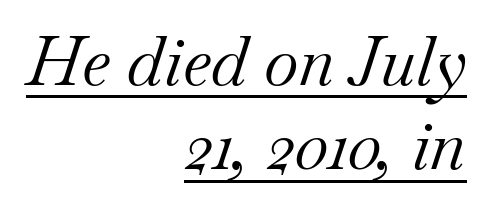
Q: Is the text bold? A: No.
Q: Is the text italic (slanted)? A: Yes, it leans right by about 18 degrees.
Q: Is the typeface a serif or a sans-serif typeface? A: Serif.
Q: Is the text underlined? A: Yes.
Q: How is the paragraph aligned? A: Right-aligned.
Q: Is the spacing between letters normal or unusually wide? A: Normal.
Q: Is the spacing between lines tight, normal or loose? A: Normal.
Q: Width (condensed, normal, or wide)? A: Normal.
Q: Stroke contrast? A: Medium.
Q: x-height? A: Small.
Q: Monospaced? A: No.
